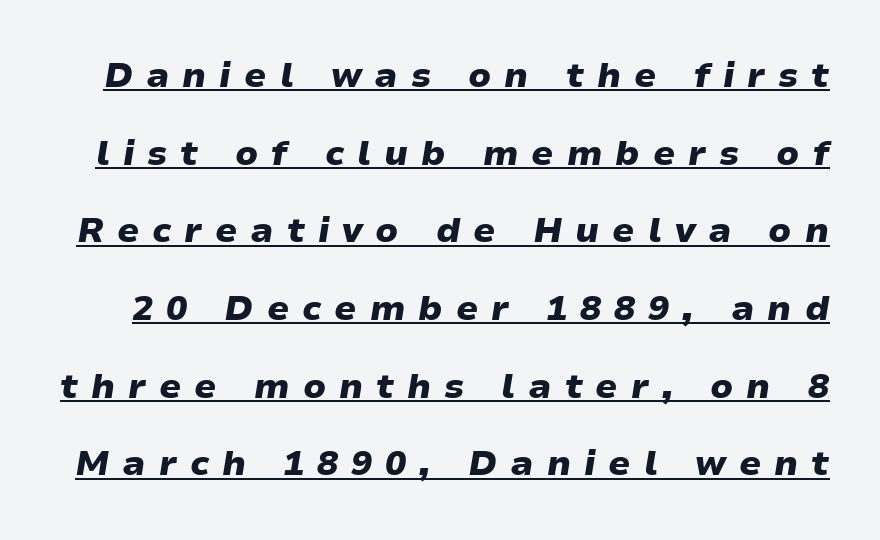
{"italic": "yes", "lean": "right", "slant_degrees": 9, "bold": "yes", "weight": "heavy", "width": "wide", "stroke_contrast": "low", "x_height": "medium", "monospaced": "no", "underline": "yes", "line_spacing": "loose", "line_spacing_ratio": 2.22, "letter_spacing": "wide", "letter_spacing_em": 0.37, "glyph_px": 35}
